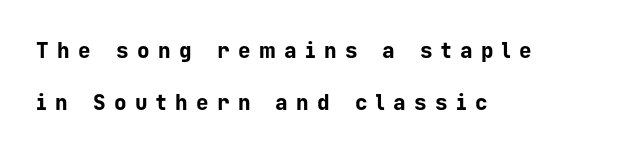
Q: Is the text bold? A: Yes.
Q: Is the text italic (slanted)? A: No, it is upright.
Q: Is the text underlined? A: No.
Q: How is the paragraph aligned? A: Left-aligned.
Q: Is the spacing between letters normal or unusually wide? A: Unusually wide.
Q: Is the spacing between lines tight, normal or loose? A: Loose.
